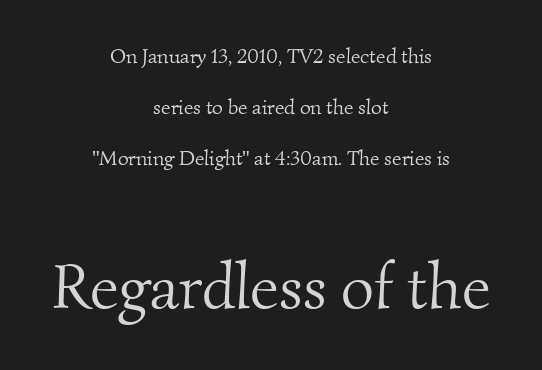
Between one letter and the next there's only the usual sliver of space. Here the designer chose a conventional face with non-uniform glyph widths. The whitespace from short lines is split evenly between both sides. Character size in the trailing block exceeds that of the leading block.
